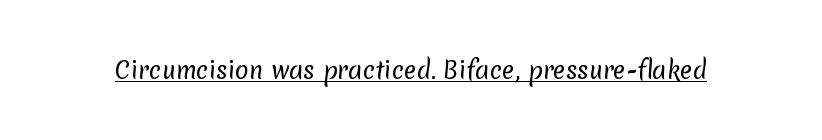
{"bold": "no", "underline": "yes", "letter_spacing": "normal", "letter_spacing_em": 0.0, "glyph_px": 23}
